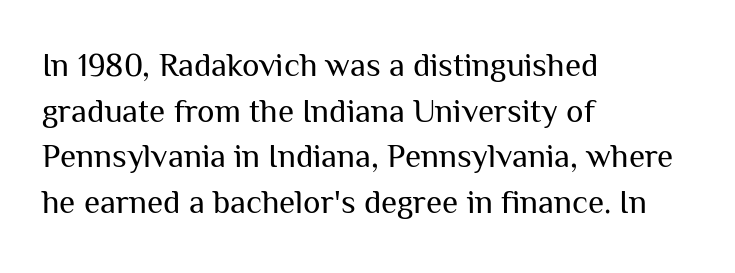
Each stroke keeps to a modest, everyday thickness or less. All the whitespace from short lines collects on the right. Nope, no serifs anywhere on these letters. When letters stand straight like this, we call the style roman or upright.
